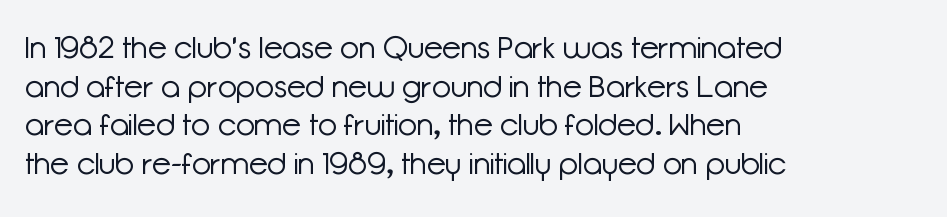
The image shows 31 px light sans-serif type, upright; set left-aligned, normal line spacing (1.25x), normal letter spacing, not underlined; low stroke contrast and a medium x-height.
